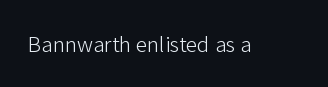
The type is set solid horizontally, with unmodified tracking. Words float on clear page, feet unadorned. A quiet, ordinary-to-light weight characterises the typeface. The type sits square on the baseline with zero lean.
